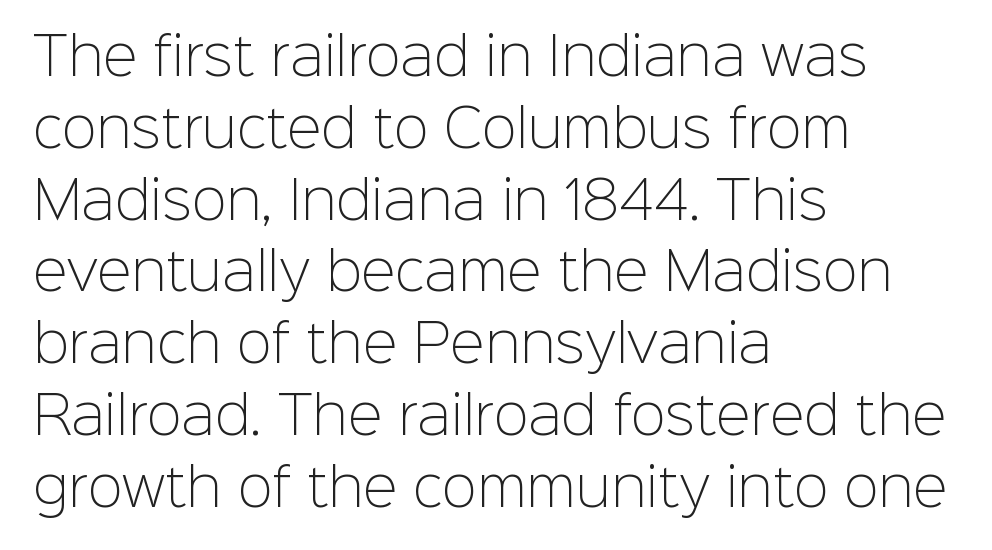
{"serif": "no", "italic": "no", "bold": "no", "weight": "light", "width": "normal", "stroke_contrast": "low", "x_height": "medium", "monospaced": "no", "underline": "no", "align": "left", "line_spacing": "normal", "line_spacing_ratio": 1.38, "letter_spacing": "normal", "letter_spacing_em": 0.0, "glyph_px": 52}
